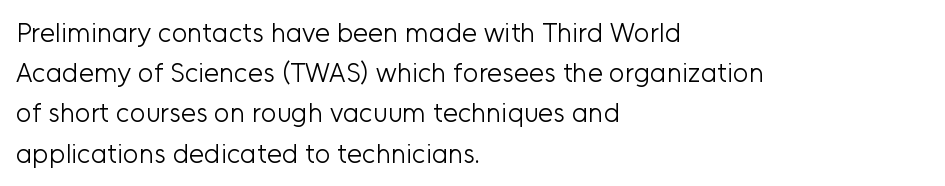
{"italic": "no", "bold": "no", "underline": "no", "align": "left", "line_spacing": "normal", "line_spacing_ratio": 1.49, "letter_spacing": "normal", "letter_spacing_em": 0.0, "glyph_px": 27}
